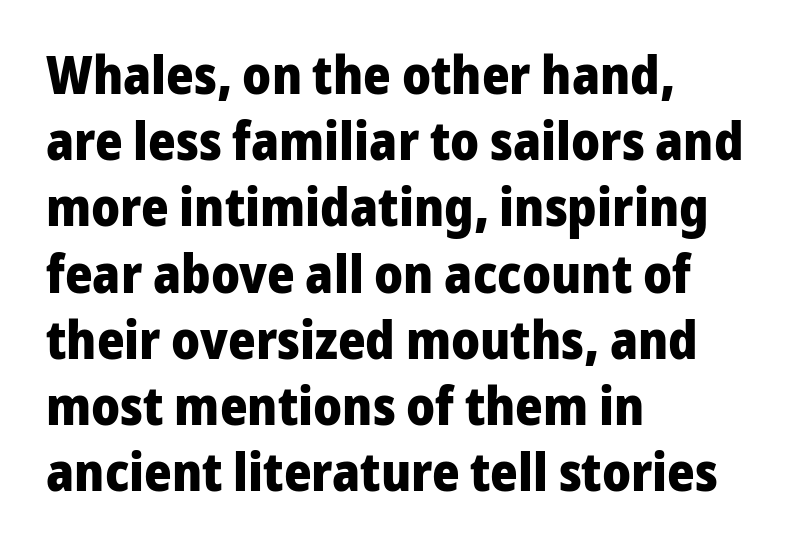
Quick note: interline space is typical. Does extra space separate the letters? No, they use regular spacing. No italicization has been applied; the sample stays upright. Compared with an ordinary text face, these strokes are far heavier — a full bold.
